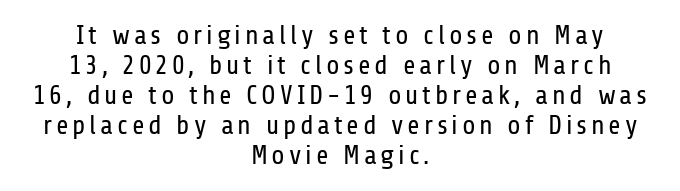
{"italic": "no", "bold": "no", "underline": "no", "align": "center", "line_spacing": "tight", "line_spacing_ratio": 1.11, "glyph_px": 27}
